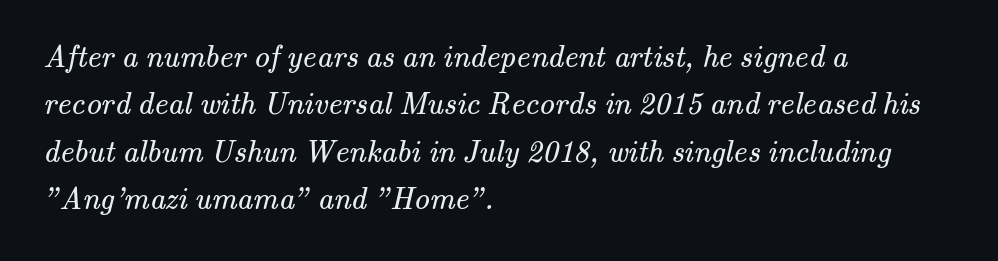
The image shows 31 px regular-weight serif type; set left-aligned, normal line spacing (1.53x), normal letter spacing, not underlined; medium stroke contrast and a small x-height.
